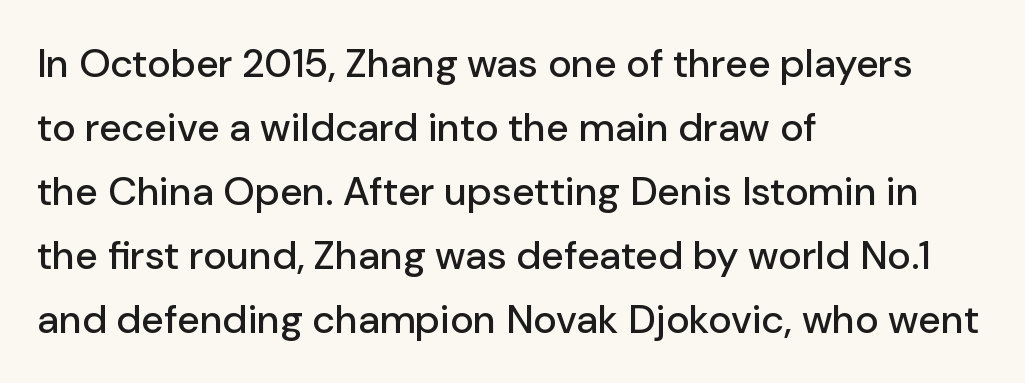
{"serif": "no", "italic": "no", "width": "normal", "stroke_contrast": "low", "x_height": "medium", "monospaced": "no", "underline": "no", "align": "left", "line_spacing": "normal", "line_spacing_ratio": 1.6, "letter_spacing": "normal", "letter_spacing_em": 0.0, "glyph_px": 40}
